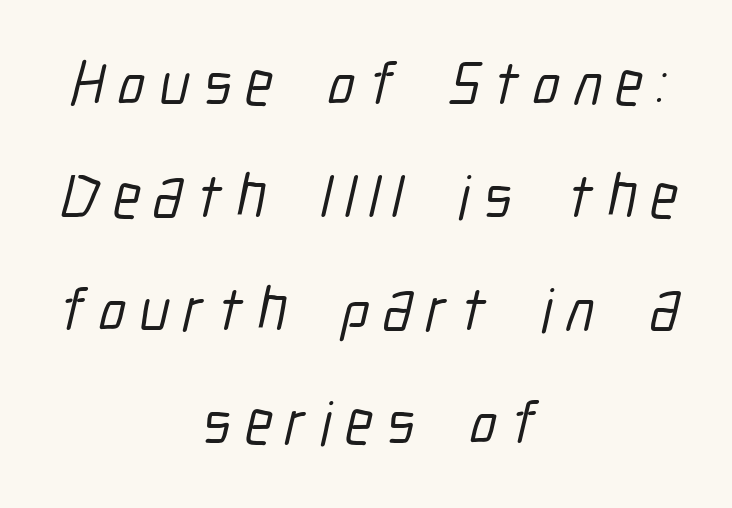
Q: Is the typeface a serif or a sans-serif typeface? A: Sans-serif.
Q: Is the text underlined? A: No.
Q: How is the paragraph aligned? A: Centered.
Q: Is the spacing between letters normal or unusually wide? A: Unusually wide.
Q: Width (condensed, normal, or wide)? A: Condensed.
Q: Stroke contrast? A: Low.
Q: x-height? A: Medium.
Q: Monospaced? A: No.
